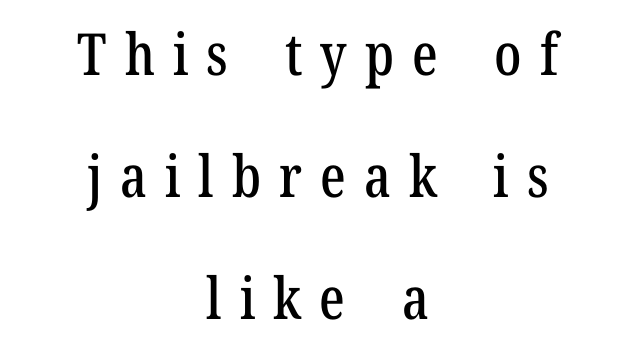
Note the varied advance widths — an 'i' is clearly narrower than an 'm'. The designer dialed line spacing up above the default. Is the letter spacing exaggerated? Yes — the characters are pushed far apart. Each letter's strokes conclude with small projecting serifs.
